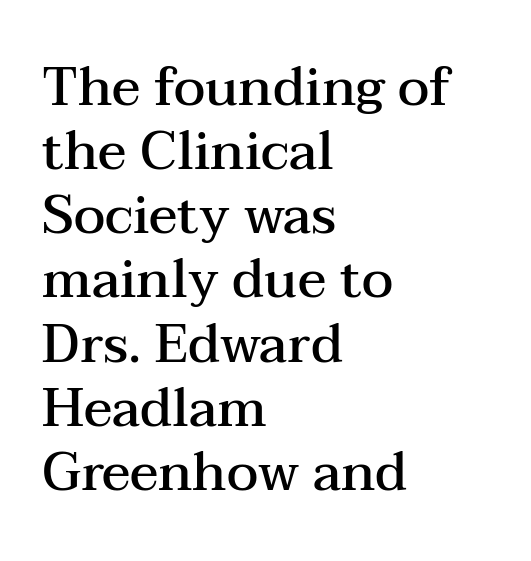
Q: Is the text bold? A: Semi-bold.
Q: Is the text italic (slanted)? A: No, it is upright.
Q: Is the typeface a serif or a sans-serif typeface? A: Serif.
Q: Is the text underlined? A: No.
Q: How is the paragraph aligned? A: Left-aligned.
Q: Is the spacing between letters normal or unusually wide? A: Normal.
Q: Width (condensed, normal, or wide)? A: Wide.
Q: Stroke contrast? A: Medium.
Q: x-height? A: Medium.
Q: Monospaced? A: No.
